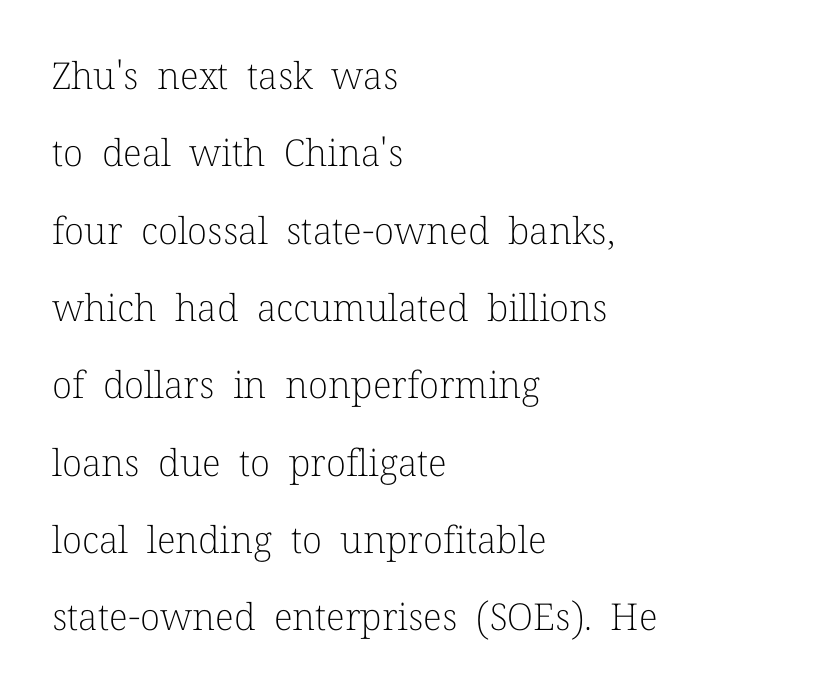
Just letters on the line, the space beneath them empty. Is the block centered? No — it sits flush against the left margin. Italic: no, the glyphs are upright roman. The characters display serif detailing at their extremities. Heaviness? Minimal to ordinary, like unemphasized prose.
